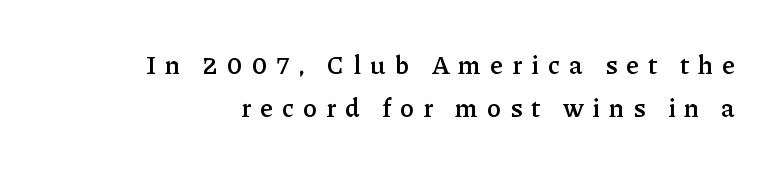
Q: Is the text bold? A: Semi-bold.
Q: Is the text italic (slanted)? A: No, it is upright.
Q: Is the text underlined? A: No.
Q: Is the spacing between letters normal or unusually wide? A: Unusually wide.
Q: Is the spacing between lines tight, normal or loose? A: Normal.
